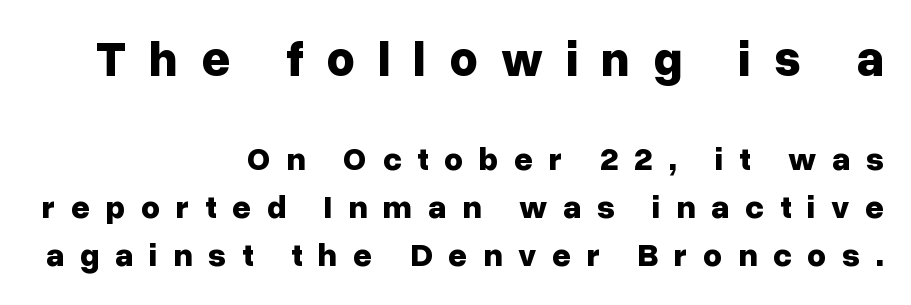
Q: Is the text bold? A: Yes.
Q: Is the text italic (slanted)? A: No, it is upright.
Q: Is the typeface a serif or a sans-serif typeface? A: Sans-serif.
Q: Is the text underlined? A: No.
Q: How is the paragraph aligned? A: Right-aligned.
Q: Is the spacing between letters normal or unusually wide? A: Unusually wide.
Q: Is the spacing between lines tight, normal or loose? A: Normal.
Q: Which block of text is set in a larger size, the first (top) or the second (bottom)? A: The first (top) one.
Q: Width (condensed, normal, or wide)? A: Normal.
Q: Stroke contrast? A: Low.
Q: x-height? A: Medium.
Q: Monospaced? A: No.
